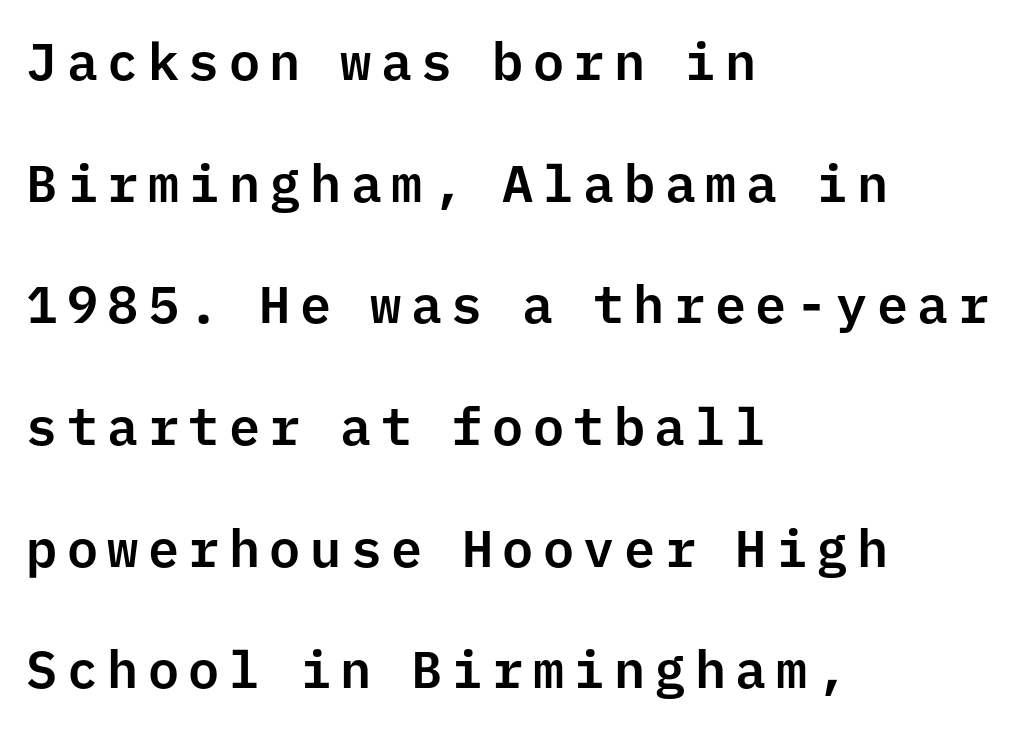
Upright lettering throughout. The typeface chosen for these lines omits serifs. Is this a fixed-width face? Yes — each glyph sits in an identical cell. Successive baselines arrive slowly, with a big drop between each.
